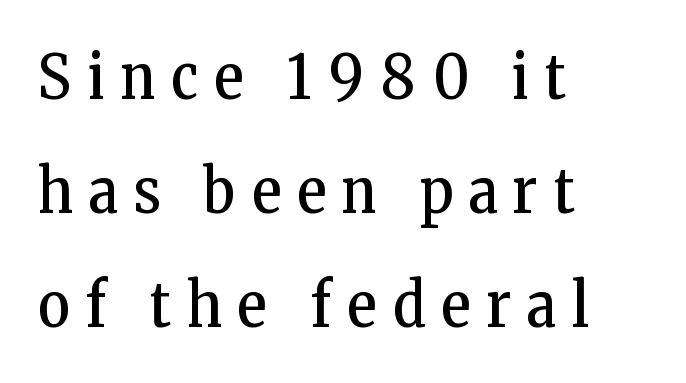
The image shows 62 px regular-weight, condensed serif type, upright; set left-aligned, line spacing 1.84x, unusually wide letter spacing (+0.26 em), not underlined; low stroke contrast and a medium x-height.
